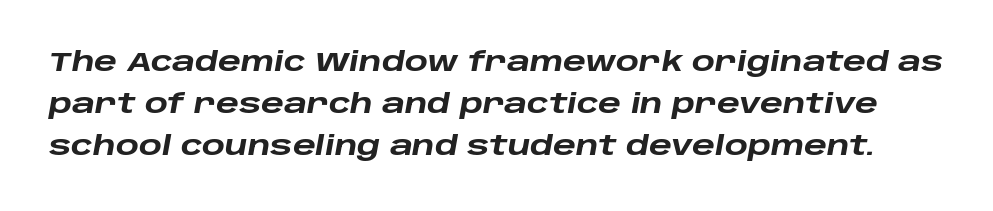
Q: Is the text bold? A: Yes.
Q: Is the text italic (slanted)? A: Yes, it leans right by about 10 degrees.
Q: Is the text underlined? A: No.
Q: Is the spacing between letters normal or unusually wide? A: Normal.
Q: Is the spacing between lines tight, normal or loose? A: Normal.
